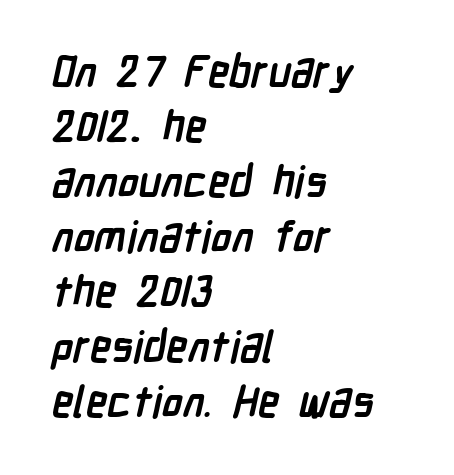
Q: Is the text bold? A: Yes.
Q: Is the typeface a serif or a sans-serif typeface? A: Sans-serif.
Q: Is the text underlined? A: No.
Q: How is the paragraph aligned? A: Left-aligned.
Q: Is the spacing between letters normal or unusually wide? A: Normal.
Q: Is the spacing between lines tight, normal or loose? A: Normal.
Q: Width (condensed, normal, or wide)? A: Condensed.
Q: Stroke contrast? A: Low.
Q: x-height? A: Medium.
Q: Monospaced? A: No.
